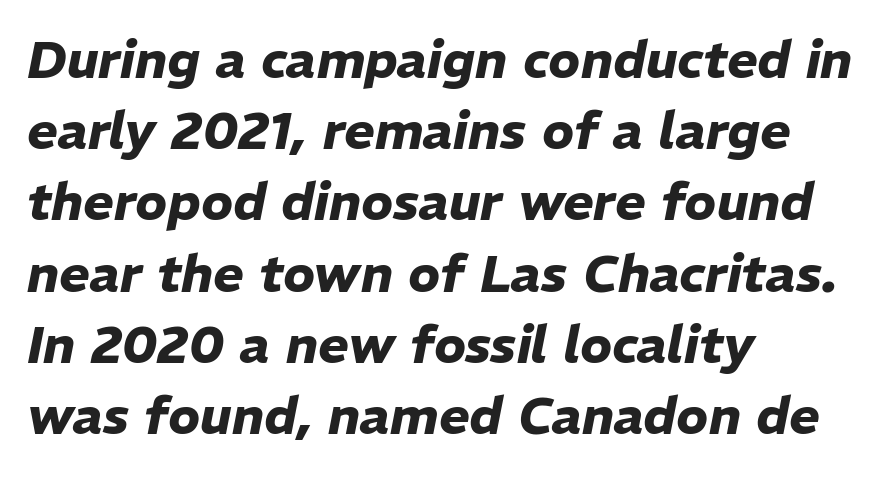
Q: Is the text bold? A: Yes.
Q: Is the text italic (slanted)? A: Yes, it leans right by about 11 degrees.
Q: Is the text underlined? A: No.
Q: How is the paragraph aligned? A: Left-aligned.
Q: Is the spacing between letters normal or unusually wide? A: Normal.
Q: Is the spacing between lines tight, normal or loose? A: Normal.
Q: Width (condensed, normal, or wide)? A: Normal.
Q: Stroke contrast? A: Low.
Q: x-height? A: Medium.
Q: Monospaced? A: No.
